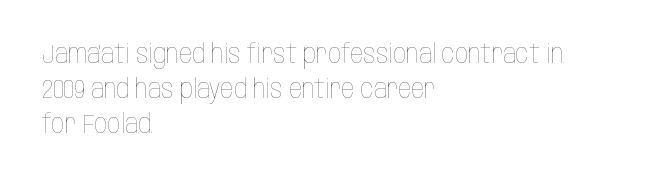
The image shows 26 px text type, upright; set left-aligned, normal line spacing (1.34x), normal letter spacing, not underlined.
